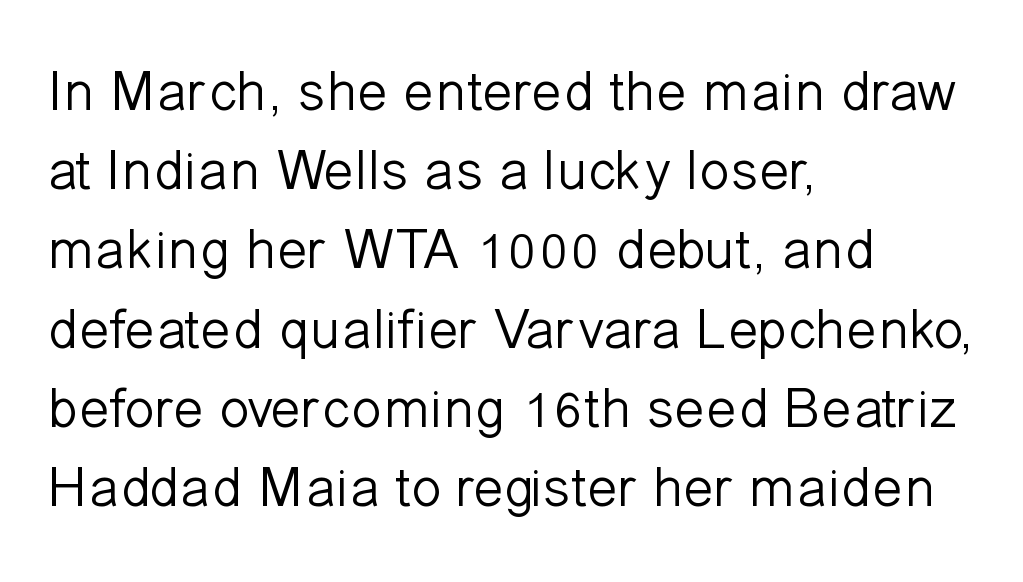
Upright lettering throughout. The setting favours the left margin, as ordinary paragraphs usually do. There is no visible air inserted between adjacent glyphs. Unlike a traditional serif, this face leaves its strokes unadorned. Character widths vary here, with narrow letters taking less room than wide ones. Check under the words: just untouched page.
